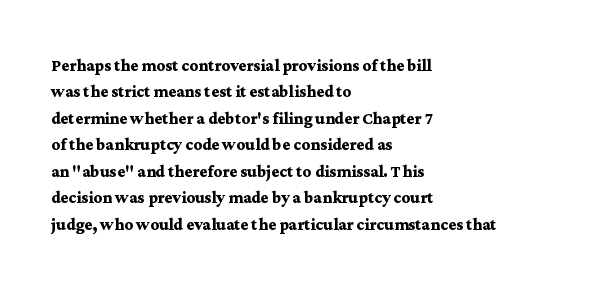
Q: Is the text bold? A: Yes.
Q: Is the text italic (slanted)? A: No, it is upright.
Q: Is the text underlined? A: No.
Q: How is the paragraph aligned? A: Left-aligned.
Q: Is the spacing between letters normal or unusually wide? A: Normal.
Q: Is the spacing between lines tight, normal or loose? A: Normal.
